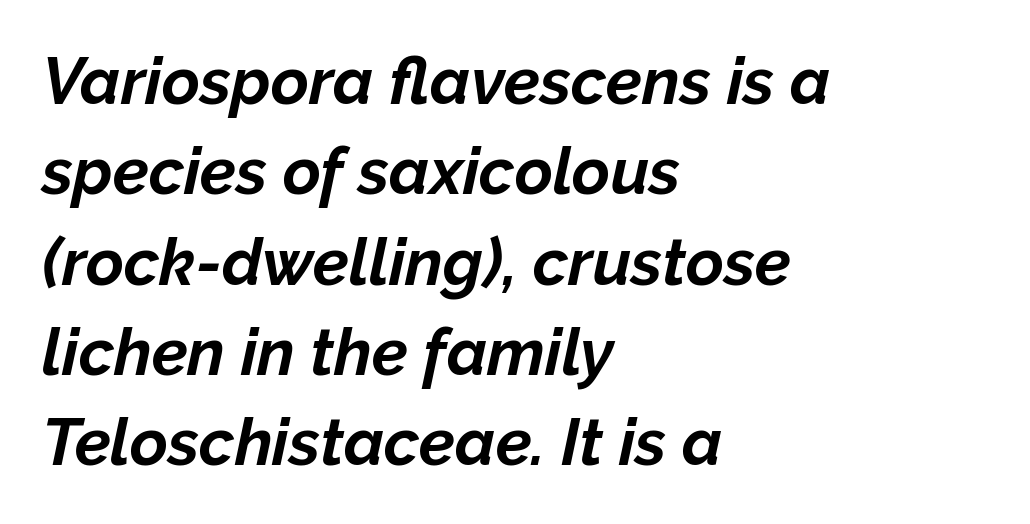
{"italic": "yes", "lean": "right", "slant_degrees": 12, "bold": "yes", "weight": "bold", "width": "normal", "stroke_contrast": "low", "x_height": "medium", "monospaced": "no", "underline": "no", "align": "left", "line_spacing": "normal", "line_spacing_ratio": 1.39, "letter_spacing": "normal", "letter_spacing_em": 0.0, "glyph_px": 65}
